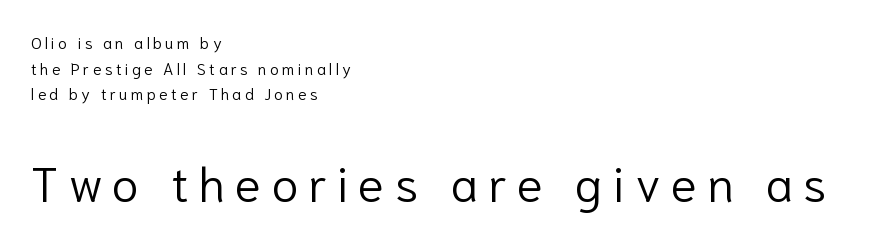
{"serif": "no", "italic": "no", "bold": "no", "weight": "light", "width": "normal", "stroke_contrast": "low", "x_height": "medium", "monospaced": "no", "underline": "no", "align": "left", "line_spacing": "normal", "line_spacing_ratio": 1.6, "letter_spacing": "wide", "letter_spacing_em": 0.2, "larger_block": "second", "size_ratio": 3.06, "glyph_px": 49}
